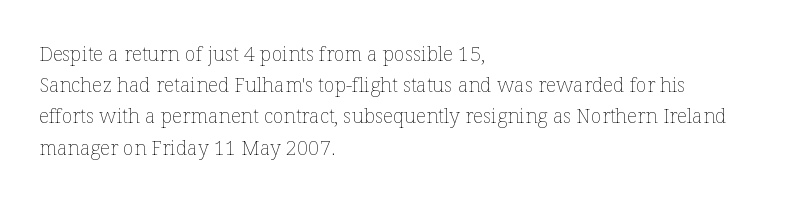
Between one letter and the next there's only the usual sliver of space. Letters rest on an invisible, unmarked baseline. Does the copy run flush right? No — it runs flush left. Nothing heavy about these letters — not bold at all.
